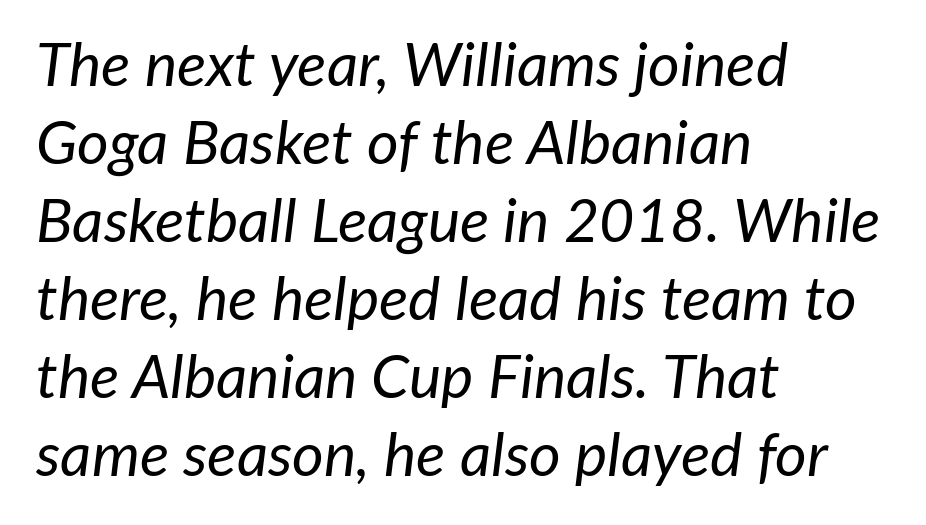
Q: Is the text bold? A: No.
Q: Is the text italic (slanted)? A: Yes, it leans right by about 7 degrees.
Q: Is the text underlined? A: No.
Q: How is the paragraph aligned? A: Left-aligned.
Q: Is the spacing between letters normal or unusually wide? A: Normal.
Q: Is the spacing between lines tight, normal or loose? A: Normal.
Q: Width (condensed, normal, or wide)? A: Normal.
Q: Stroke contrast? A: Low.
Q: x-height? A: Medium.
Q: Monospaced? A: No.
